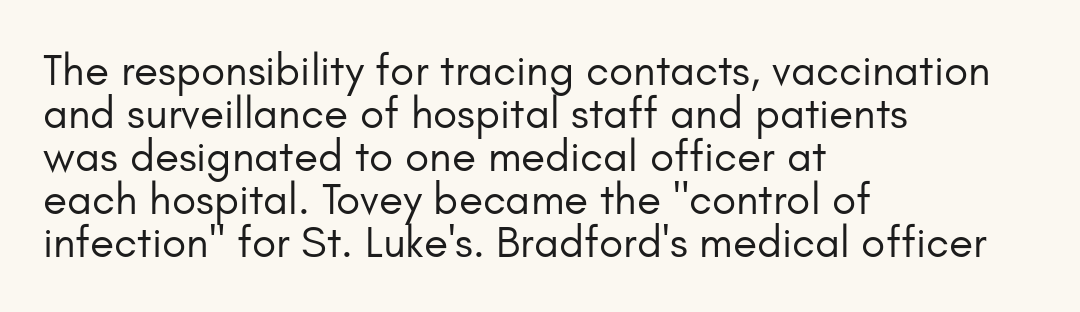
{"serif": "no", "italic": "no", "bold": "no", "weight": "regular", "width": "normal", "stroke_contrast": "low", "x_height": "small", "monospaced": "no", "underline": "no", "align": "left", "line_spacing": "tight", "line_spacing_ratio": 0.98, "letter_spacing": "normal", "letter_spacing_em": 0.0, "glyph_px": 44}
